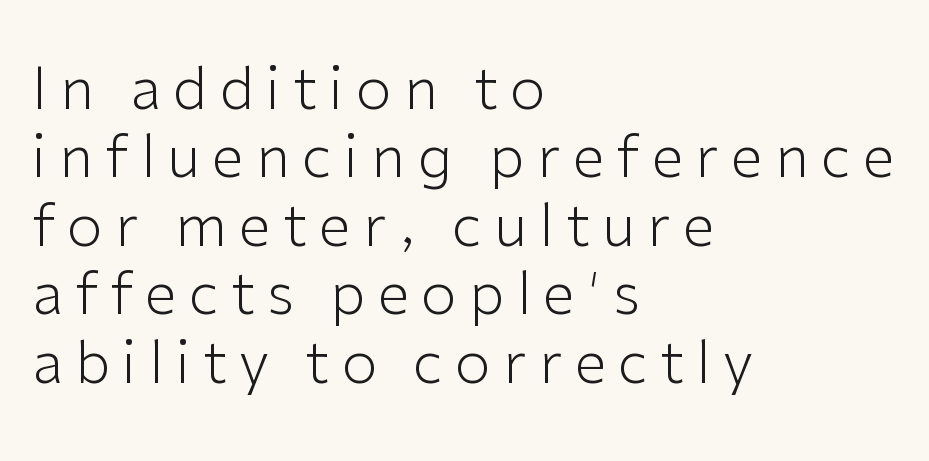
Q: Is the text bold? A: No.
Q: Is the text italic (slanted)? A: No, it is upright.
Q: Is the typeface a serif or a sans-serif typeface? A: Sans-serif.
Q: Is the text underlined? A: No.
Q: How is the paragraph aligned? A: Left-aligned.
Q: Is the spacing between letters normal or unusually wide? A: Unusually wide.
Q: Width (condensed, normal, or wide)? A: Normal.
Q: Stroke contrast? A: Low.
Q: x-height? A: Medium.
Q: Monospaced? A: No.
